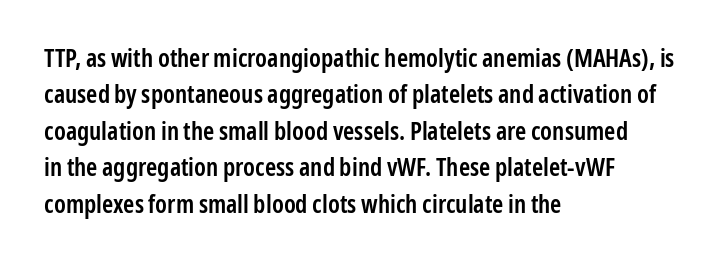
A somewhat darkened texture: the type is semibold rather than bold. If you drew a ruler down the left edge, every line would touch it. The zone under the glyphs is completely vacant. Ascenders rise straight up at ninety degrees. Caption: standard tracking, unaltered. Each new line begins a customary step beneath the previous one.
